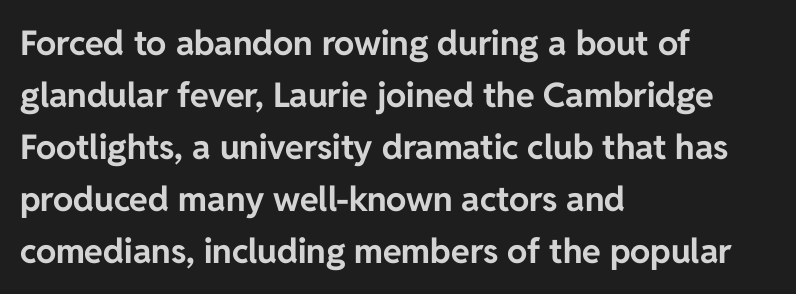
Reading down the column, the eye jumps a familiar distance to each next line. Looks like regular typesetting: each glyph gets only the width it needs. Characters remain perfectly vertical along every line. Every letter is thick-stroked: bold, no question.
